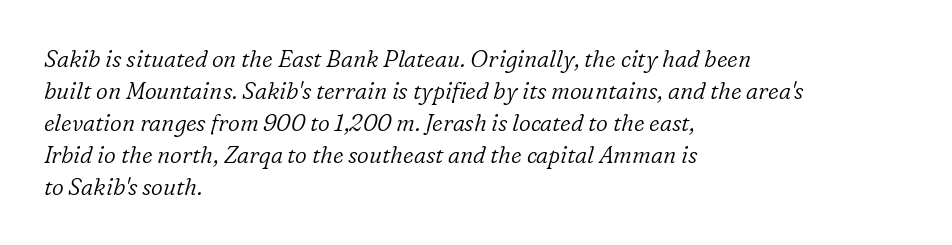
Successive baselines arrive at the customary interval. No word sits above an underline. Style check: oblique. Stem width sits at or under what a default text font uses.
